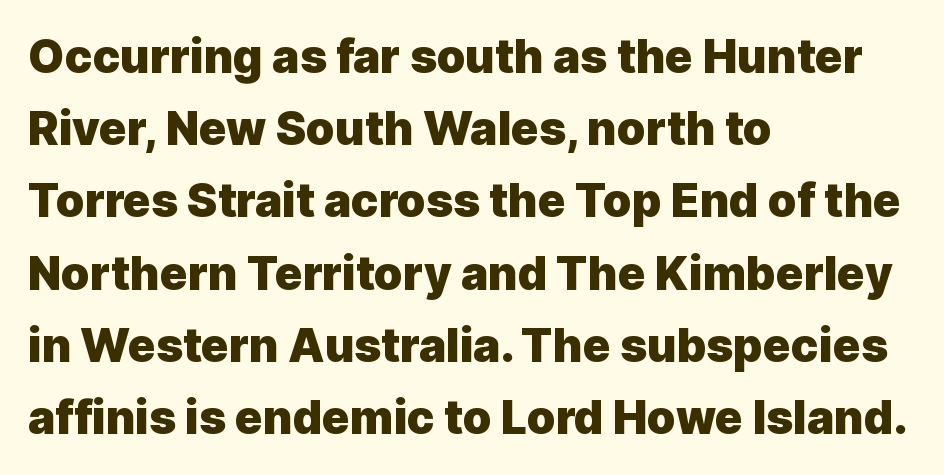
Characters remain perfectly vertical along every line. Horizontal bands of white between lines are of average thickness. Just letters on the line, the space beneath them empty. What weight is shown? A full bold with thick strokes. Standard letterfit; no display-style spreading of the glyphs. Here the designer chose a conventional face with non-uniform glyph widths.
